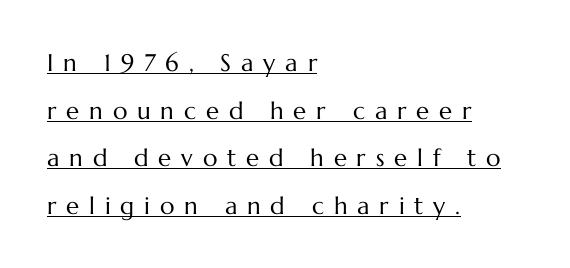
The designer dialed line spacing up above the default. A typesetter would call this heavily tracked-out type. Stems here are at most as thick as an everyday book face. Caption: multi-line text, flush left, ragged right.
